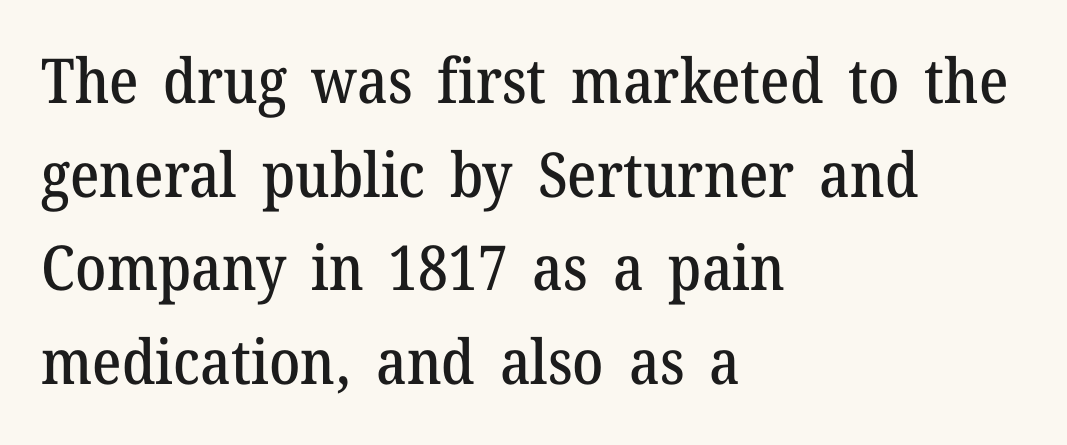
Inter-character spacing is left at the font's built-in metrics. The passage shown is typed in a proportional face where columns would drift. The letters stand straight up with perfectly vertical stems. Serifs: yes, visible at the terminals of the letterforms. The strip under each line holds only bare page.
